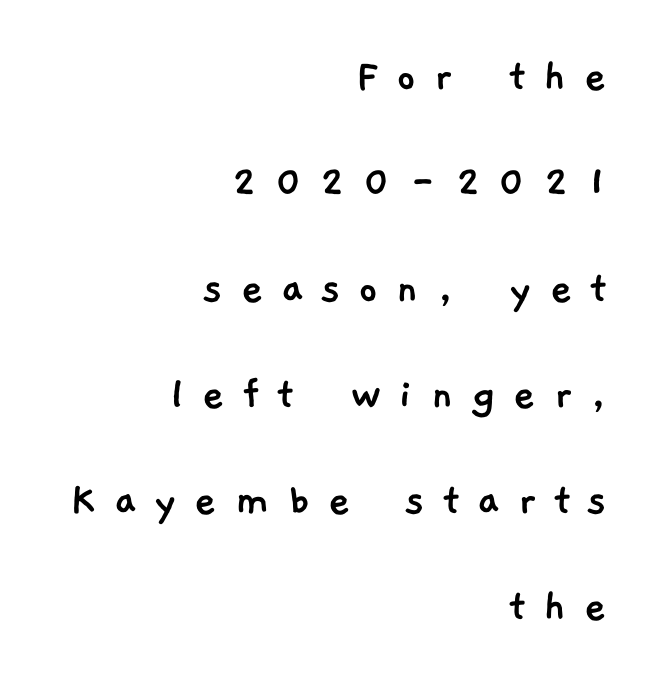
The tracking reads as deliberately expanded to a designer's eye. Is this a fixed-width face? No — the glyphs have proportional, varying widths. Descenders are the only things crossing below the line. A typesetter would label this face a sans. A student would call this right alignment; a typographer would say flush right, rag left. A typesetter would call this leading open, well beyond the default.
